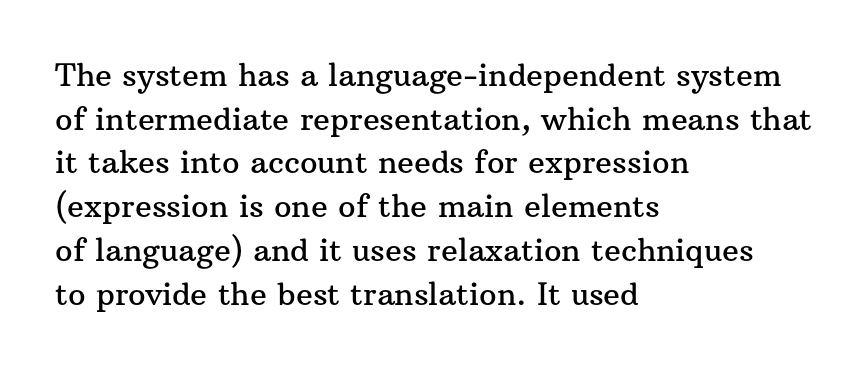
A typesetter would call this proportional, since set widths differ per character. The area under the type is left untouched. Type style note: has serifs. Nobody touched the tracking dial on this one. Italic: no, the glyphs are upright roman.
